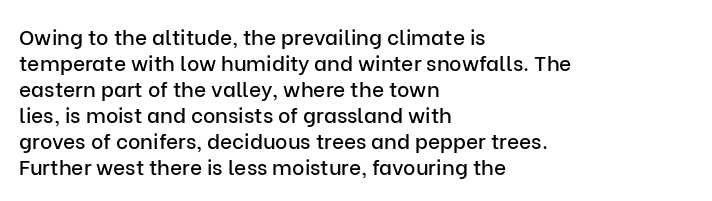
Q: Is the text italic (slanted)? A: No, it is upright.
Q: Is the text underlined? A: No.
Q: How is the paragraph aligned? A: Left-aligned.
Q: Is the spacing between letters normal or unusually wide? A: Normal.
